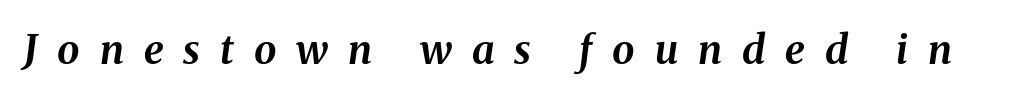
{"italic": "yes", "lean": "right", "slant_degrees": 8, "bold": "yes", "weight": "bold", "width": "normal", "stroke_contrast": "medium", "x_height": "medium", "monospaced": "no", "underline": "no", "letter_spacing": "wide", "letter_spacing_em": 0.5, "glyph_px": 40}
